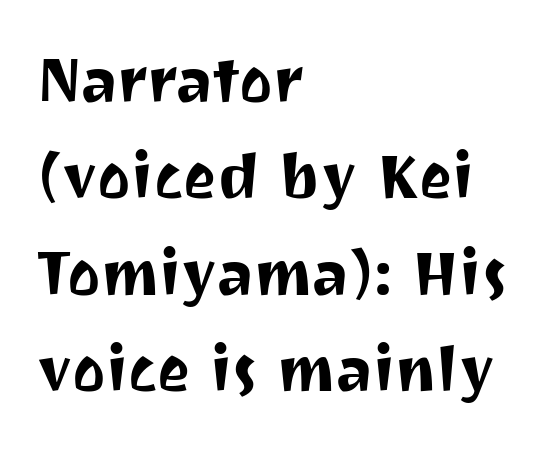
Q: Is the text italic (slanted)? A: No, it is upright.
Q: Is the typeface a serif or a sans-serif typeface? A: Sans-serif.
Q: Is the text underlined? A: No.
Q: How is the paragraph aligned? A: Left-aligned.
Q: Is the spacing between letters normal or unusually wide? A: Normal.
Q: Is the spacing between lines tight, normal or loose? A: Normal.
Q: Width (condensed, normal, or wide)? A: Normal.
Q: Stroke contrast? A: Medium.
Q: x-height? A: Medium.
Q: Monospaced? A: No.
